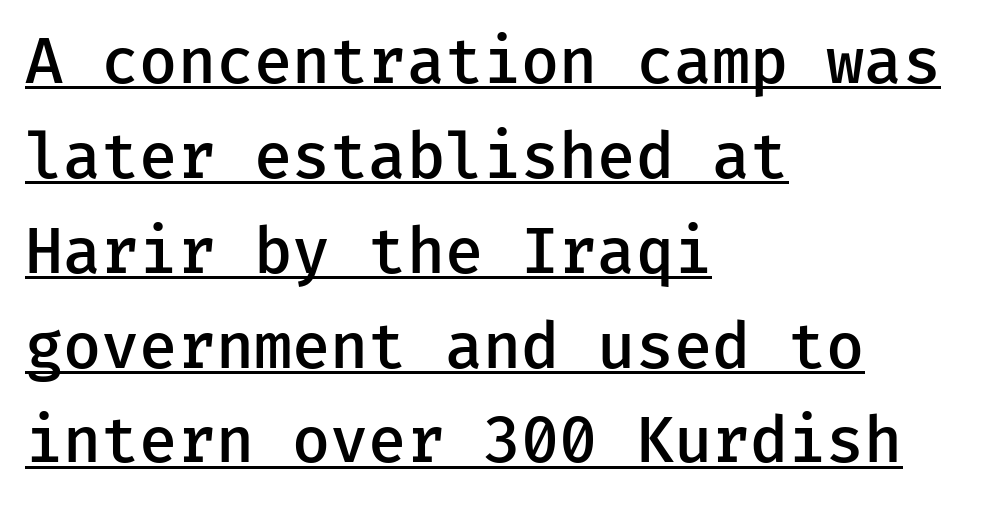
{"serif": "no", "italic": "no", "bold": "semi", "weight": "semibold", "width": "normal", "stroke_contrast": "low", "x_height": "medium", "monospaced": "yes", "underline": "yes", "align": "left", "line_spacing": "normal", "line_spacing_ratio": 1.53, "letter_spacing": "normal", "letter_spacing_em": 0.0, "glyph_px": 62}
